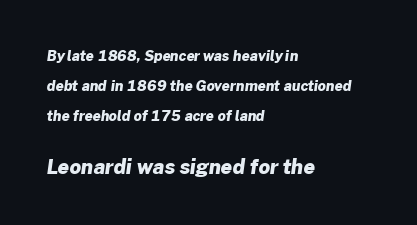
Q: Is the text bold? A: Yes.
Q: Is the text underlined? A: No.
Q: How is the paragraph aligned? A: Left-aligned.
Q: Is the spacing between letters normal or unusually wide? A: Normal.
Q: Is the spacing between lines tight, normal or loose? A: Loose.
Q: Which block of text is set in a larger size, the first (top) or the second (bottom)? A: The second (bottom) one.
